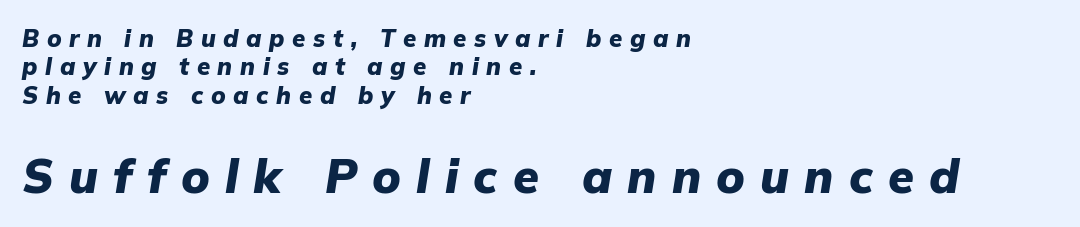
The image shows 47 px heavy type, italic (leaning right); set left-aligned, line spacing 1.18x, unusually wide letter spacing (+0.32 em), not underlined; the second (bottom) block is 1.96x larger; low stroke contrast and a medium x-height.
